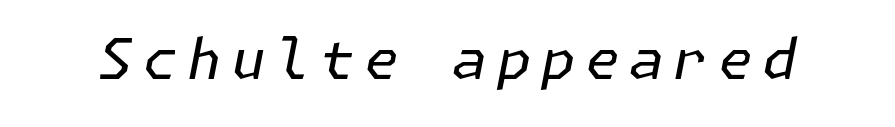
The image shows 56 px regular-weight type, italic (leaning right); set not underlined; low stroke contrast and a medium x-height.
